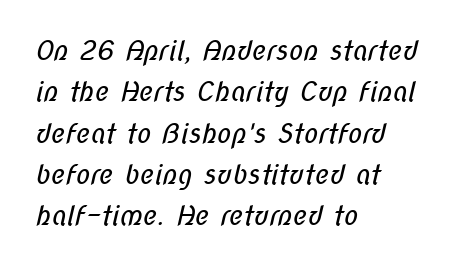
The face used here is rendered with its standard letterfit. Vertical stems look standard width or narrower in stroke. A normal amount of white space separates one row of letters from the next. Line starts are locked; line ends wander.
